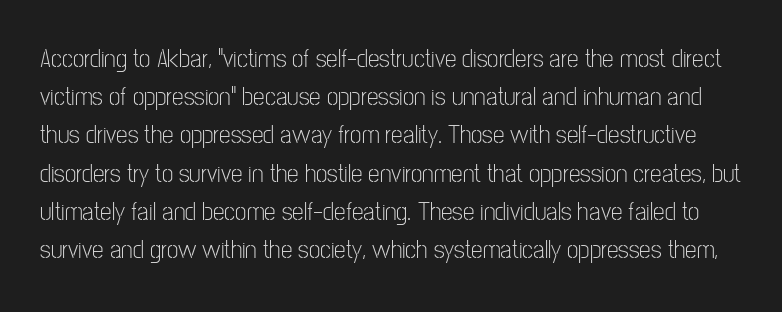
The image shows 26 px text type, upright; set normal line spacing (1.47x), normal letter spacing, not underlined.
